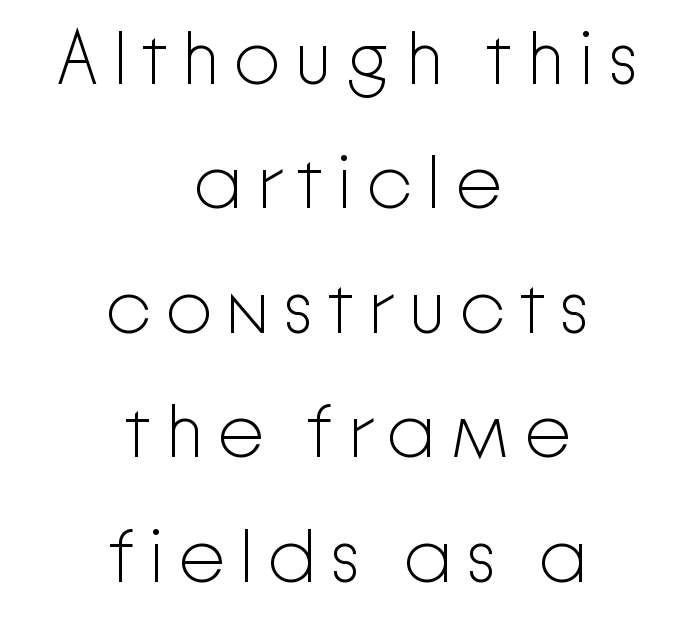
{"serif": "no", "italic": "no", "bold": "no", "weight": "light", "width": "normal", "stroke_contrast": "low", "x_height": "medium", "monospaced": "no", "underline": "no", "align": "center", "line_spacing": "normal", "line_spacing_ratio": 1.66, "glyph_px": 75}
